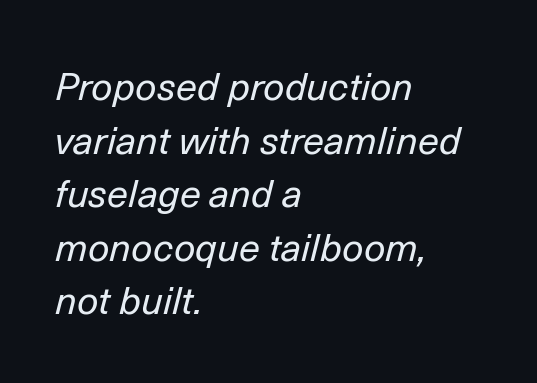
Q: Is the text bold? A: No.
Q: Is the text italic (slanted)? A: Yes, it leans right by about 14 degrees.
Q: Is the text underlined? A: No.
Q: How is the paragraph aligned? A: Left-aligned.
Q: Is the spacing between letters normal or unusually wide? A: Normal.
Q: Is the spacing between lines tight, normal or loose? A: Normal.
Q: Width (condensed, normal, or wide)? A: Normal.
Q: Stroke contrast? A: Low.
Q: x-height? A: Medium.
Q: Monospaced? A: No.
